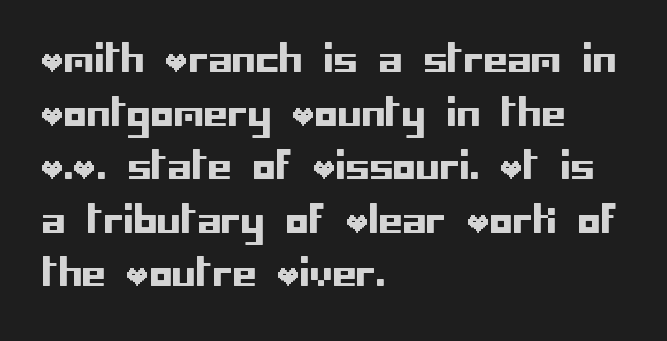
Q: Is the text italic (slanted)? A: No, it is upright.
Q: Is the typeface a serif or a sans-serif typeface? A: Sans-serif.
Q: Is the text underlined? A: No.
Q: How is the paragraph aligned? A: Left-aligned.
Q: Is the spacing between letters normal or unusually wide? A: Normal.
Q: Is the spacing between lines tight, normal or loose? A: Normal.
Q: Width (condensed, normal, or wide)? A: Normal.
Q: Stroke contrast? A: Low.
Q: x-height? A: Large.
